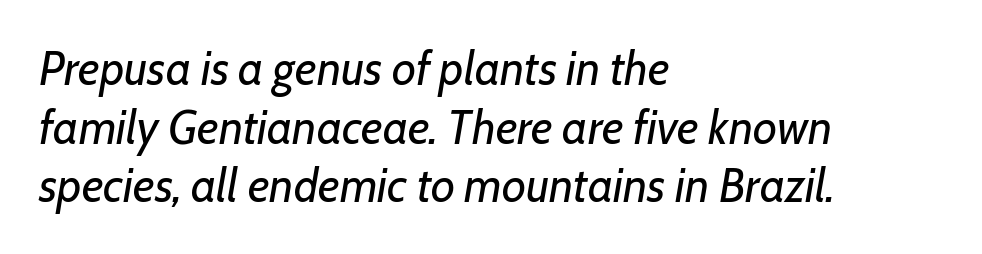
{"italic": "yes", "lean": "right", "slant_degrees": 7, "bold": "no", "weight": "regular", "width": "normal", "stroke_contrast": "low", "x_height": "medium", "monospaced": "no", "underline": "no", "align": "left", "line_spacing": "normal", "line_spacing_ratio": 1.25, "letter_spacing": "normal", "letter_spacing_em": 0.0, "glyph_px": 47}
